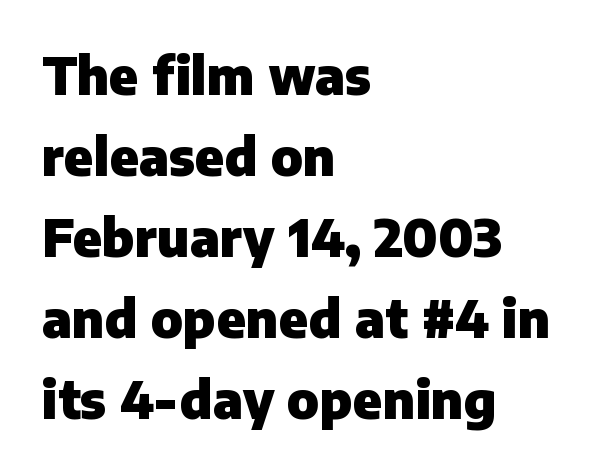
The image shows 51 px heavy sans-serif type, upright; set left-aligned, normal line spacing (1.59x), normal letter spacing, not underlined; low stroke contrast and a medium x-height.
